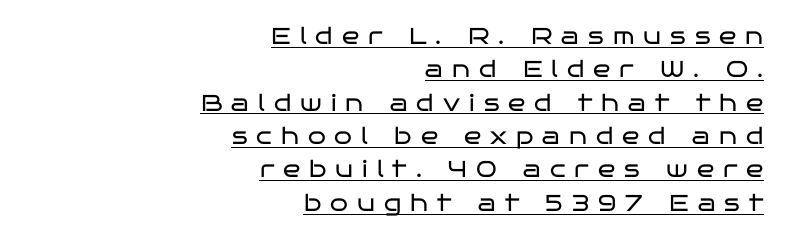
{"italic": "no", "bold": "no", "underline": "yes", "align": "right", "line_spacing": "normal", "line_spacing_ratio": 1.45, "letter_spacing": "wide", "letter_spacing_em": 0.39, "glyph_px": 23}
